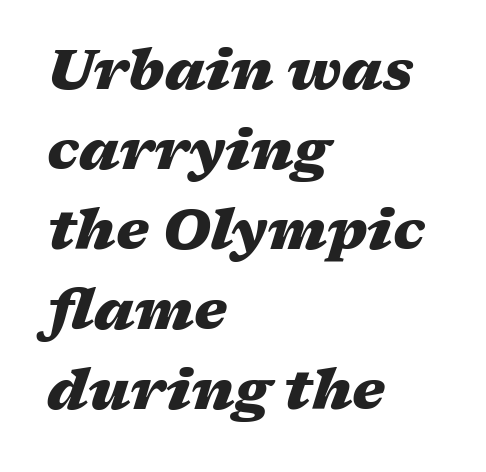
A typesetter would mark this as italic. The setting favours the left margin, as ordinary paragraphs usually do. This sample uses plain, unmodified letter spacing. Quick note: underline off. Thick stems and heavy bowls — unmistakably bold.
